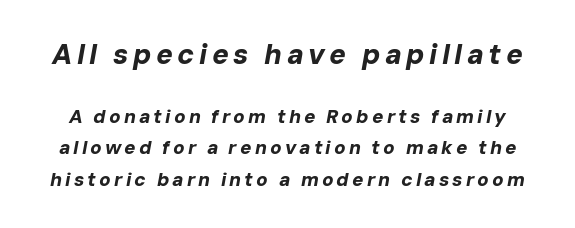
{"italic": "yes", "lean": "right", "slant_degrees": 10, "bold": "yes", "weight": "bold", "width": "normal", "stroke_contrast": "low", "x_height": "medium", "monospaced": "no", "underline": "no", "line_spacing": "normal", "line_spacing_ratio": 1.64, "larger_block": "first", "size_ratio": 1.47, "glyph_px": 28}
